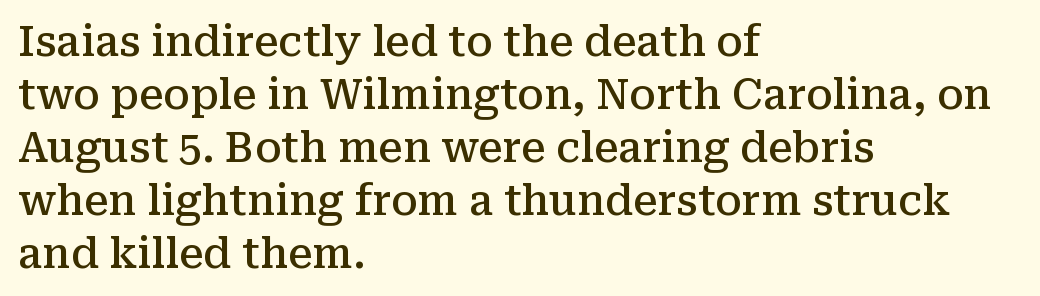
Q: Is the text bold? A: Semi-bold.
Q: Is the text italic (slanted)? A: No, it is upright.
Q: Is the typeface a serif or a sans-serif typeface? A: Serif.
Q: Is the text underlined? A: No.
Q: How is the paragraph aligned? A: Left-aligned.
Q: Is the spacing between letters normal or unusually wide? A: Normal.
Q: Is the spacing between lines tight, normal or loose? A: Normal.
Q: Width (condensed, normal, or wide)? A: Normal.
Q: Stroke contrast? A: Medium.
Q: x-height? A: Medium.
Q: Monospaced? A: No.
